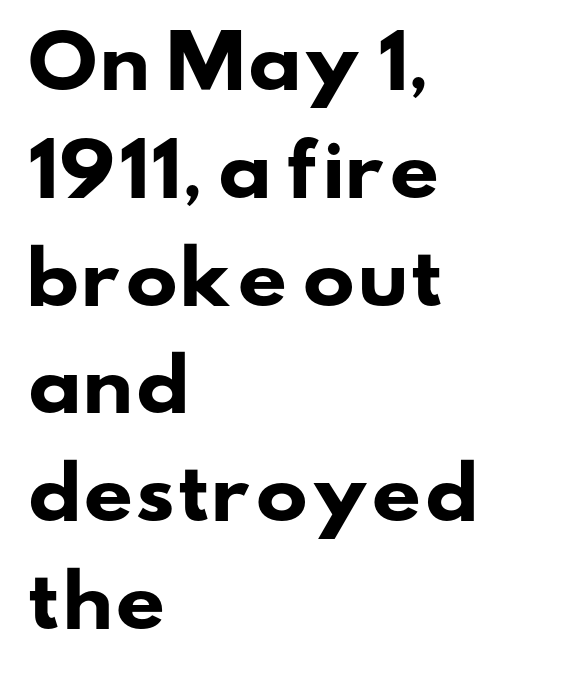
The image shows 70 px heavy, wide sans-serif type; set left-aligned, normal line spacing (1.54x), normal letter spacing, not underlined; low stroke contrast and a small x-height.
